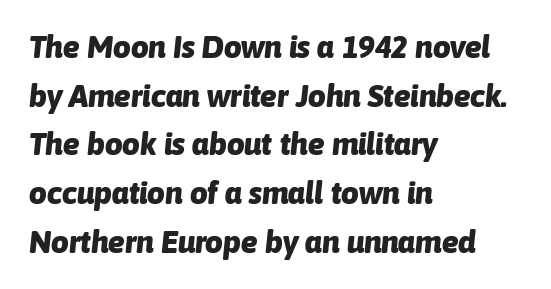
{"italic": "yes", "lean": "right", "slant_degrees": 6, "bold": "yes", "weight": "heavy", "width": "normal", "stroke_contrast": "low", "x_height": "medium", "monospaced": "no", "underline": "no", "align": "left", "line_spacing": "normal", "line_spacing_ratio": 1.57, "letter_spacing": "normal", "letter_spacing_em": 0.0, "glyph_px": 31}
